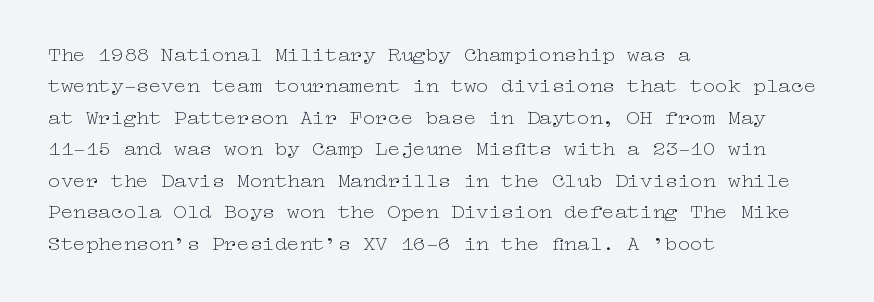
{"italic": "no", "bold": "no", "underline": "no", "align": "left", "line_spacing": "normal", "line_spacing_ratio": 1.5, "letter_spacing": "normal", "letter_spacing_em": 0.0, "glyph_px": 21}
